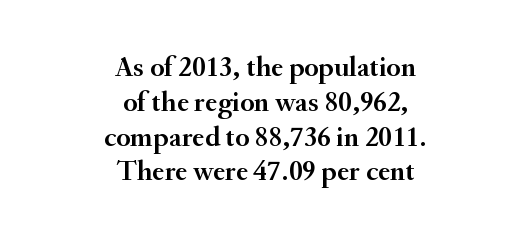
Caption: standard tracking, unaltered. Vertical strokes here are truly vertical. Check under the words: just untouched page. Which margin do the lines hug? Neither — every line sits in the middle.
